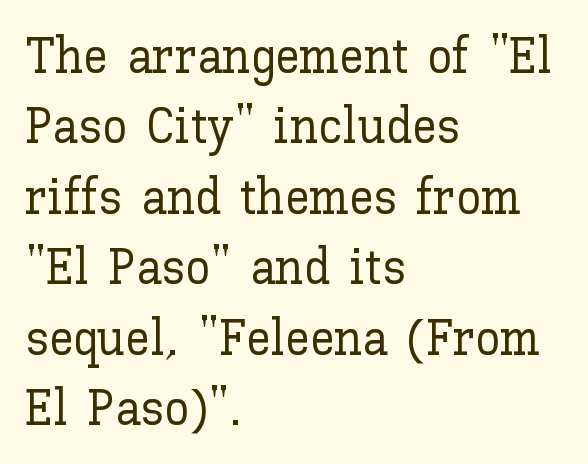
Is the block centered? No — it sits flush against the left margin. The strip under each line holds only bare page. Normally led — the rows are evenly, conventionally spaced. Notice how the stems are strictly vertical — no italics here. The gaps between neighbouring characters are ordinary and unremarkable. You could not count columns in this text — the font is proportionally spaced.
